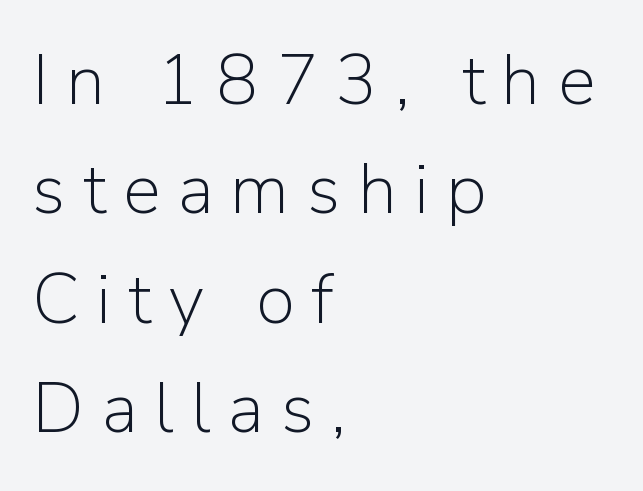
The paragraph has a hard left edge and a soft right edge. Observe the wide spacing: letters keep a clear distance from each other. Plain, unruled lines of type. What kind of face is this? One without serifs — a sans. Stroke thickness stays within the range of a standard reading face or lighter.
